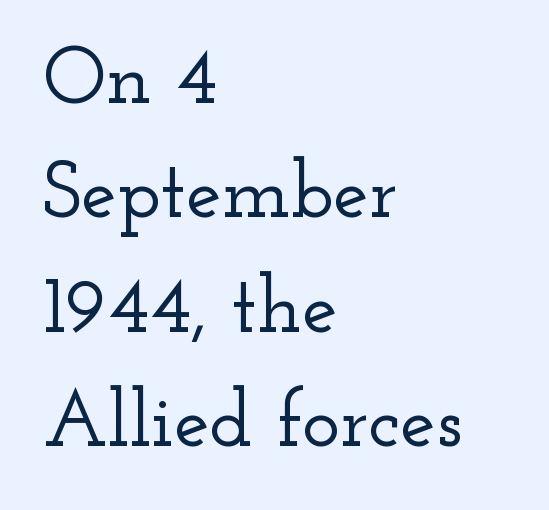
A roman cut, with each character standing at attention. Do the characters align in a grid? No, the font is proportional. The passage shown stacks its lines at a standard gap. A typesetter would call this zero additional tracking. The area under the type is left untouched.
